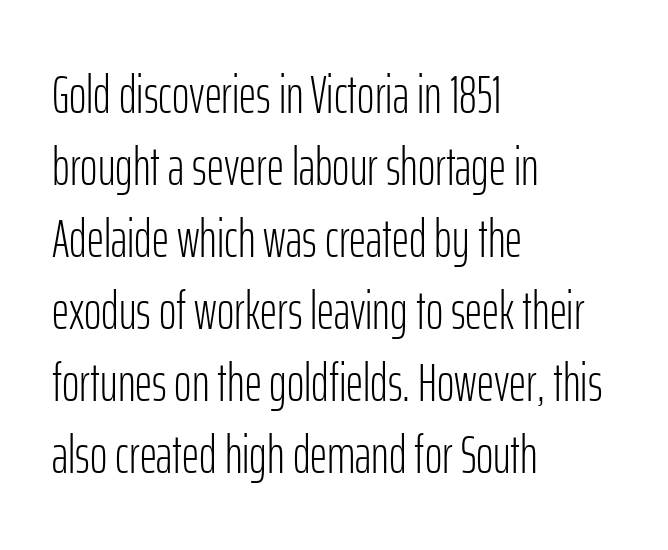
The image shows 53 px light, condensed sans-serif type, upright; set left-aligned, normal line spacing (1.36x), normal letter spacing, not underlined; low stroke contrast and a medium x-height.
